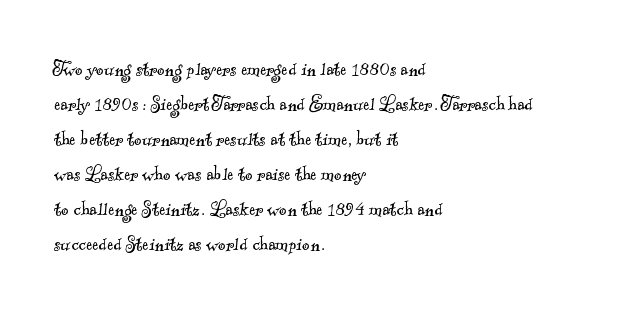
The image shows 23 px text type; set left-aligned, normal line spacing (1.52x), normal letter spacing, not underlined.
